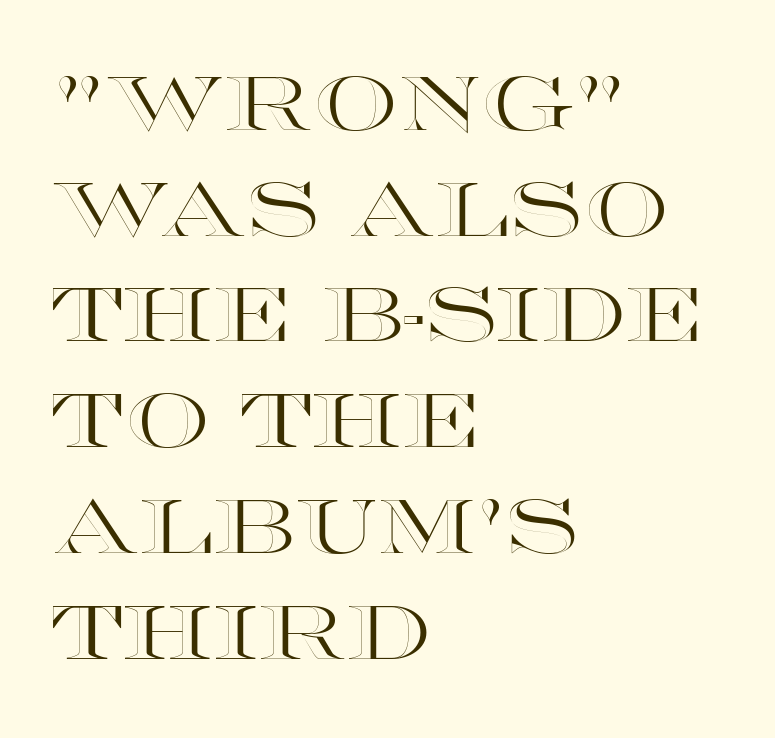
Q: Is the text italic (slanted)? A: No, it is upright.
Q: Is the text underlined? A: No.
Q: How is the paragraph aligned? A: Left-aligned.
Q: Is the spacing between letters normal or unusually wide? A: Normal.
Q: Is the spacing between lines tight, normal or loose? A: Normal.
Q: Width (condensed, normal, or wide)? A: Wide.
Q: x-height? A: Large.
Q: Monospaced? A: No.
